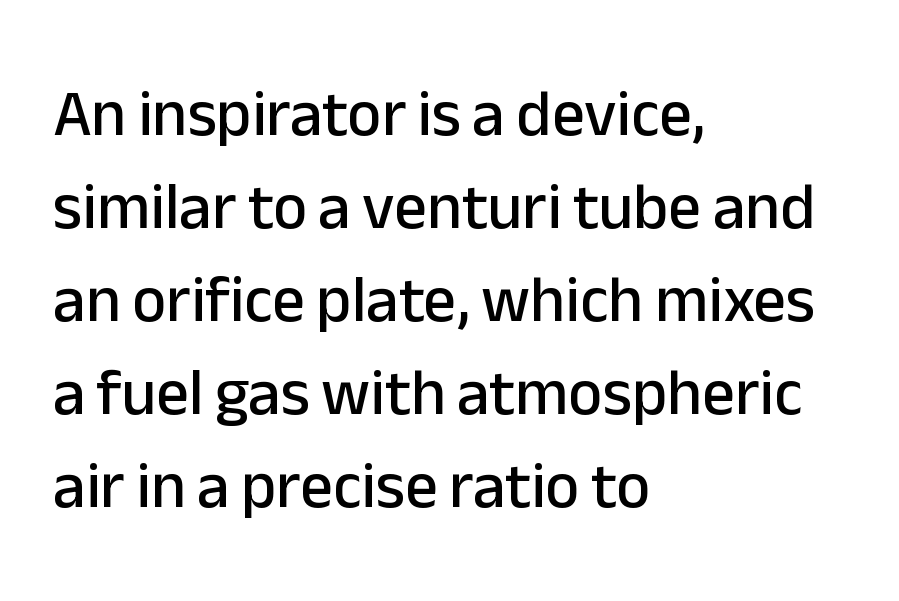
The image shows 65 px sans-serif type, upright; set left-aligned, normal line spacing (1.43x), normal letter spacing, not underlined; low stroke contrast and a medium x-height.
